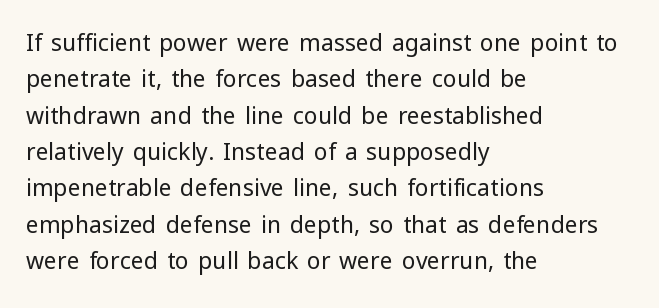
The image shows 23 px text type, upright; set left-aligned, normal line spacing (1.58x), normal letter spacing, not underlined.
